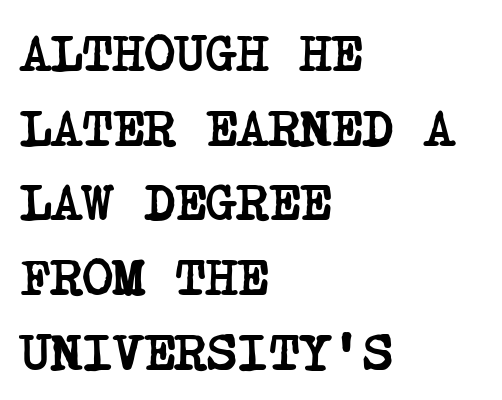
The image shows 53 px semibold, condensed serif type; set left-aligned, normal line spacing (1.41x), normal letter spacing, not underlined; low stroke contrast and a large x-height.
